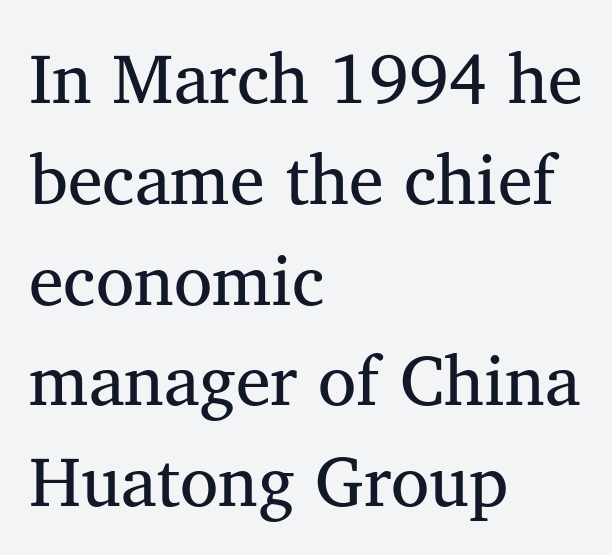
Q: Is the typeface a serif or a sans-serif typeface? A: Serif.
Q: Is the text underlined? A: No.
Q: How is the paragraph aligned? A: Left-aligned.
Q: Is the spacing between letters normal or unusually wide? A: Normal.
Q: Is the spacing between lines tight, normal or loose? A: Normal.
Q: Width (condensed, normal, or wide)? A: Normal.
Q: Stroke contrast? A: Medium.
Q: x-height? A: Medium.
Q: Monospaced? A: No.
